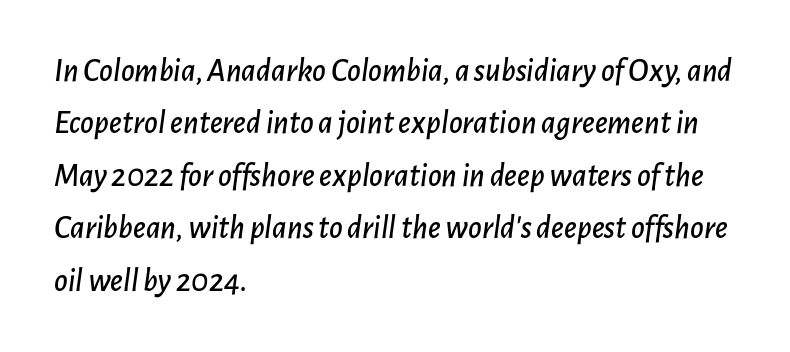
Reading down the block, your eye returns to a fixed left position each line. Proportional: the letters do not fall into vertical columns. Emphasis-style slanted type is in use. Anything drawn beneath the words? Only blank space. The type is set solid horizontally, with unmodified tracking.
